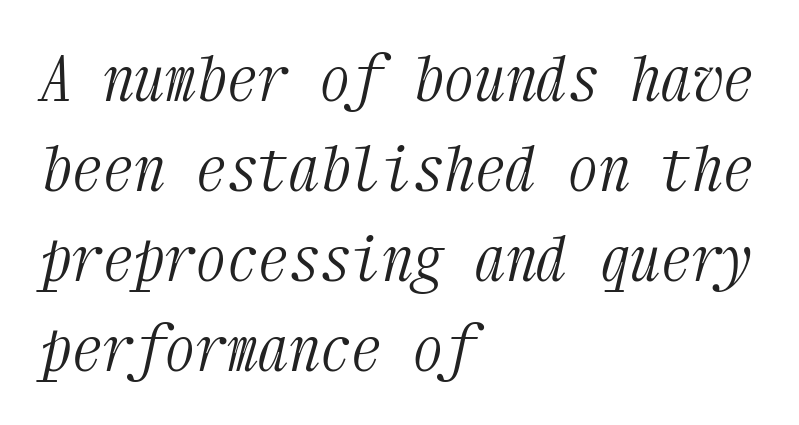
The image shows 62 px light, condensed serif type, italic (leaning right), monospaced; set left-aligned, normal line spacing (1.45x), normal letter spacing, not underlined; medium stroke contrast and a medium x-height.
